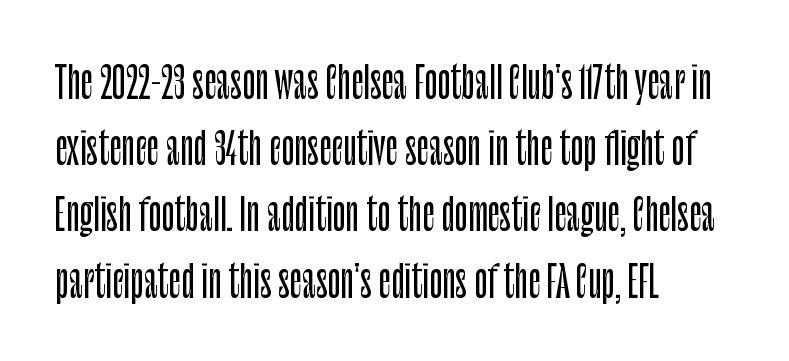
The image shows 43 px condensed sans-serif type, upright; set left-aligned, normal line spacing (1.54x), normal letter spacing, not underlined; low stroke contrast and a large x-height.
